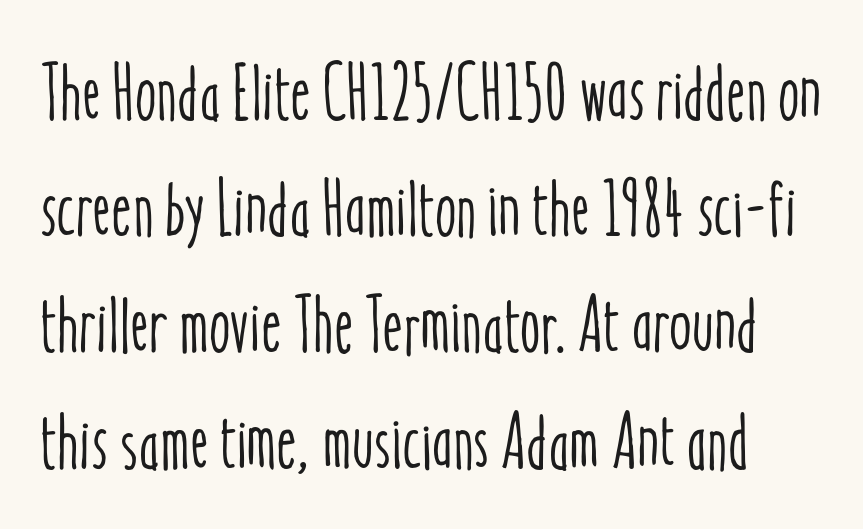
{"italic": "no", "width": "condensed", "stroke_contrast": "low", "x_height": "medium", "monospaced": "no", "underline": "no", "line_spacing": "normal", "line_spacing_ratio": 1.49, "letter_spacing": "normal", "letter_spacing_em": 0.0, "glyph_px": 78}
